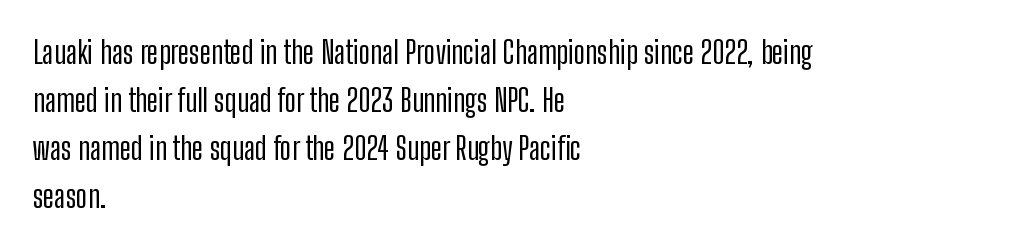
The specimen omits any rule beneath the text block's lines. Where is the straight margin? On the left. These lines are rendered in a variable-pitch font. The designer went with a sans here, leaving each stem footless. What's the leading like? Ordinary, nothing unusual.
